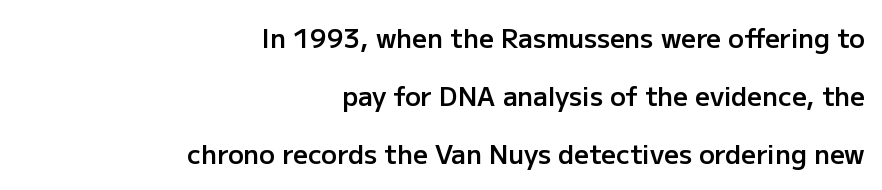
The image shows 26 px text type, upright; set right-aligned, loose line spacing (2.24x), normal letter spacing, not underlined.
